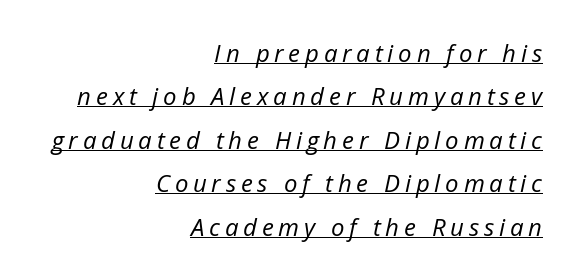
The image shows 24 px text type, italic (leaning right); set right-aligned, line spacing 1.81x, unusually wide letter spacing (+0.2 em), underlined.
